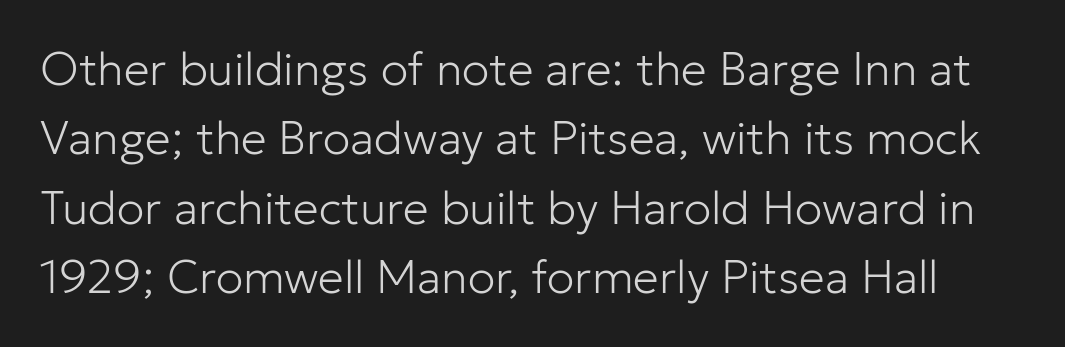
Q: Is the text bold? A: No.
Q: Is the text italic (slanted)? A: No, it is upright.
Q: Is the typeface a serif or a sans-serif typeface? A: Sans-serif.
Q: Is the text underlined? A: No.
Q: Is the spacing between letters normal or unusually wide? A: Normal.
Q: Is the spacing between lines tight, normal or loose? A: Normal.
Q: Width (condensed, normal, or wide)? A: Normal.
Q: Stroke contrast? A: Low.
Q: x-height? A: Medium.
Q: Monospaced? A: No.
